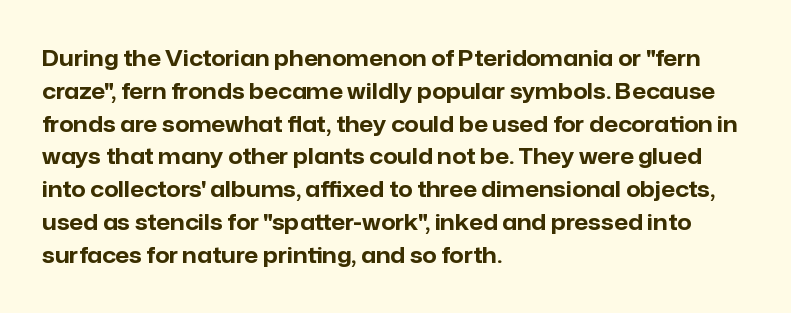
{"italic": "no", "bold": "yes", "underline": "no", "align": "left", "line_spacing": "normal", "line_spacing_ratio": 1.49, "letter_spacing": "normal", "letter_spacing_em": 0.0, "glyph_px": 22}
